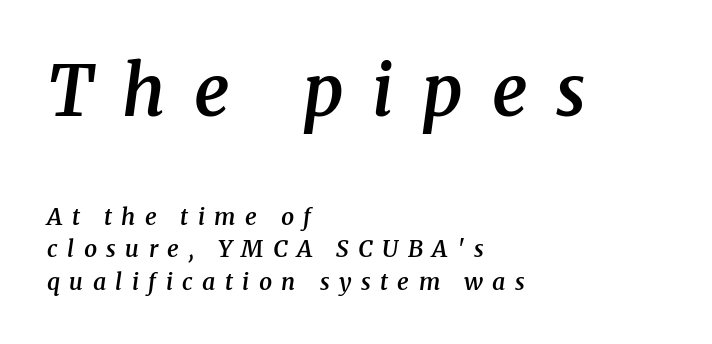
{"serif": "yes", "italic": "yes", "lean": "right", "slant_degrees": 8, "bold": "semi", "weight": "semibold", "width": "normal", "stroke_contrast": "medium", "x_height": "medium", "monospaced": "no", "underline": "no", "align": "left", "line_spacing": "normal", "line_spacing_ratio": 1.41, "letter_spacing": "wide", "letter_spacing_em": 0.41, "larger_block": "first", "size_ratio": 3.04, "glyph_px": 70}
